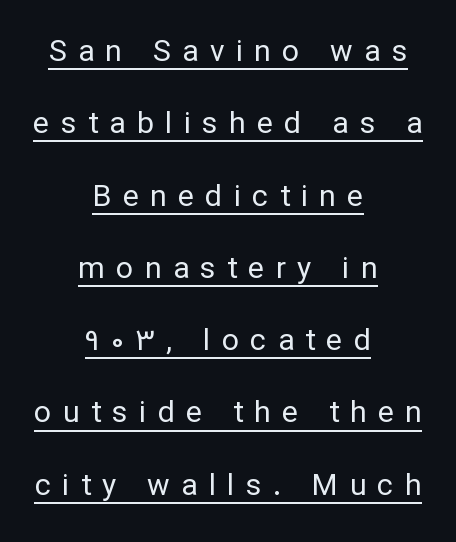
A continuous stroke trails under the words, as in a hyperlink. Each stroke keeps to a modest, everyday thickness or less. In terms of leading, this rendering errs on the spacious side. Tracking value appears strongly positive — letters spread wide. No italicization has been applied; the sample stays upright.
